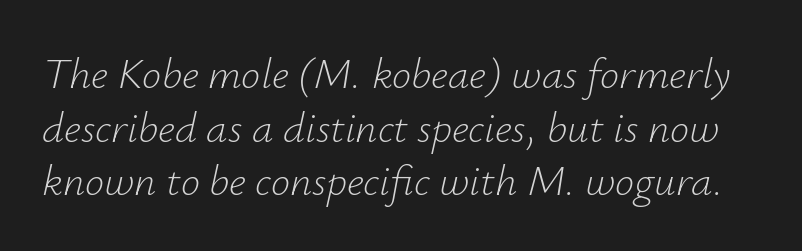
The letterforms sit shoulder to shoulder at normal distance. A typesetter would call this leading conventional body-copy spacing. Each stroke keeps to a modest, everyday thickness or less. The rendering uses natural spacing where letterforms have individual widths.
